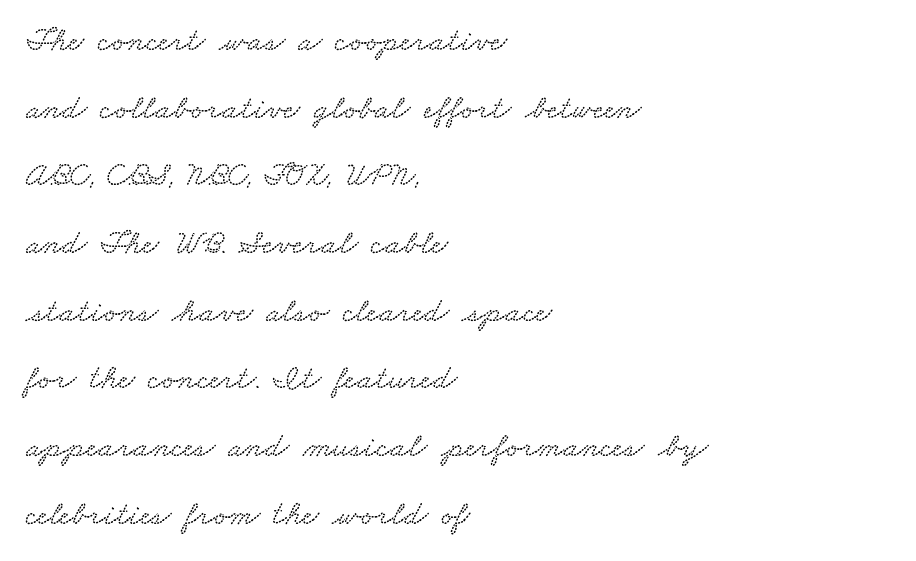
The image shows 34 px wide type; set left-aligned, loose line spacing (1.99x), normal letter spacing, not underlined; low stroke contrast and a small x-height.
